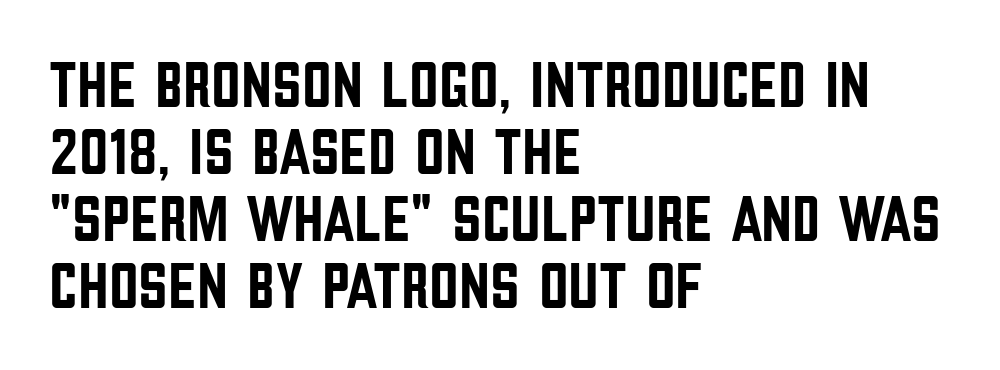
Q: Is the text italic (slanted)? A: No, it is upright.
Q: Is the typeface a serif or a sans-serif typeface? A: Sans-serif.
Q: Is the text underlined? A: No.
Q: How is the paragraph aligned? A: Left-aligned.
Q: Is the spacing between letters normal or unusually wide? A: Normal.
Q: Is the spacing between lines tight, normal or loose? A: Tight.
Q: Width (condensed, normal, or wide)? A: Condensed.
Q: Stroke contrast? A: Low.
Q: x-height? A: Large.
Q: Monospaced? A: No.
